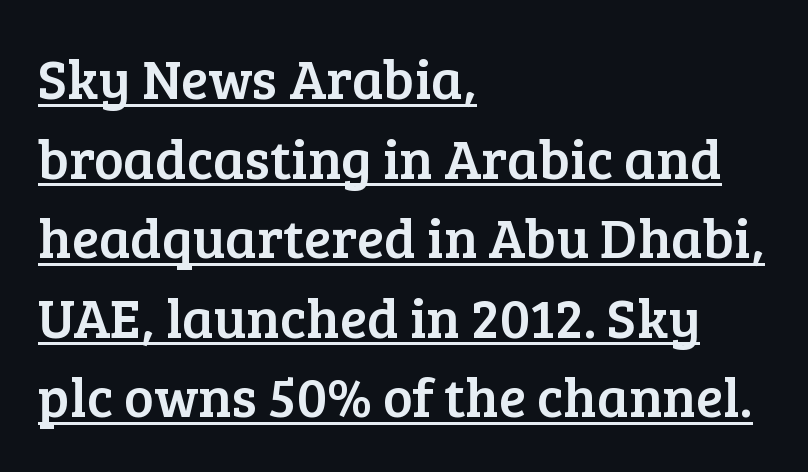
The image shows 56 px serif type, upright; set left-aligned, normal line spacing (1.42x), normal letter spacing, underlined; low stroke contrast and a medium x-height.
